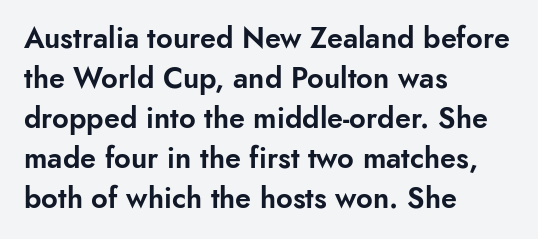
The typesetter chose a ragged-right arrangement here. Vertical strokes here are truly vertical. The rendering keeps characters at their native spacing. The rows are spaced the way most documents space them.
